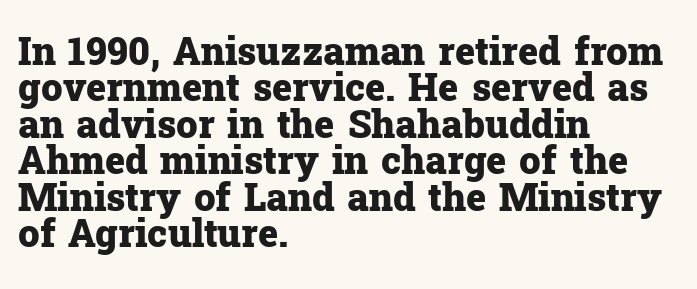
The letters advance in unequal steps, a hallmark of proportional type. Is there any slant? The stems are plumb. The glyphs have the mass of a bold cut. Interline gaps are noticeably narrow in this sample. Students, note that the glyphs here touch the page at normal intervals.
